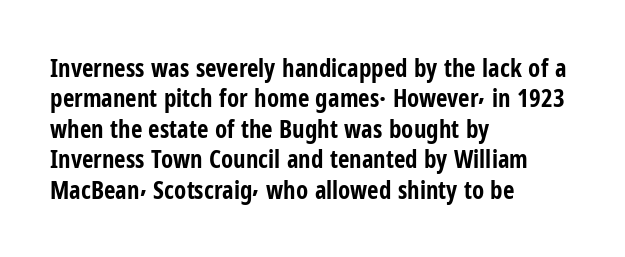
Q: Is the text bold? A: Yes.
Q: Is the text italic (slanted)? A: No, it is upright.
Q: Is the text underlined? A: No.
Q: How is the paragraph aligned? A: Left-aligned.
Q: Is the spacing between letters normal or unusually wide? A: Normal.
